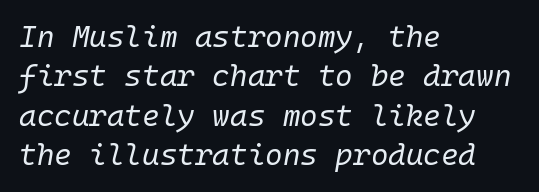
Q: Is the text bold? A: No.
Q: Is the text italic (slanted)? A: Yes, it leans right by about 10 degrees.
Q: Is the text underlined? A: No.
Q: How is the paragraph aligned? A: Left-aligned.
Q: Is the spacing between letters normal or unusually wide? A: Normal.
Q: Is the spacing between lines tight, normal or loose? A: Normal.
Q: Width (condensed, normal, or wide)? A: Normal.
Q: Stroke contrast? A: Low.
Q: x-height? A: Medium.
Q: Monospaced? A: Yes.
